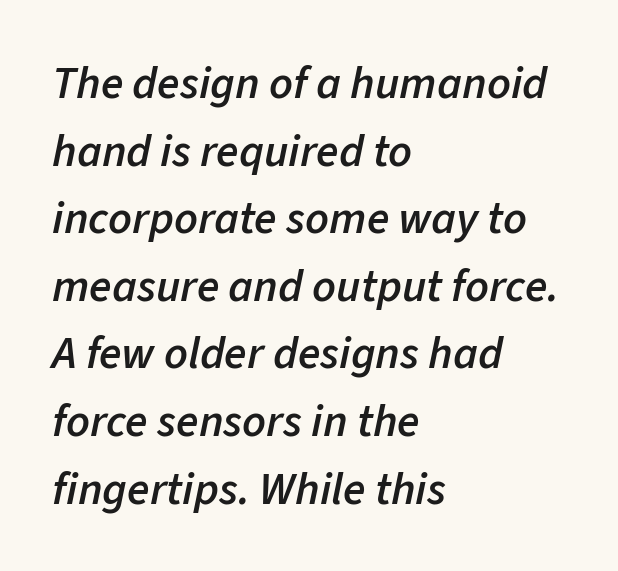
{"italic": "yes", "lean": "right", "slant_degrees": 11, "bold": "semi", "weight": "semibold", "width": "normal", "stroke_contrast": "low", "x_height": "medium", "monospaced": "no", "underline": "no", "align": "left", "line_spacing": "normal", "line_spacing_ratio": 1.47, "letter_spacing": "normal", "letter_spacing_em": 0.0, "glyph_px": 46}
